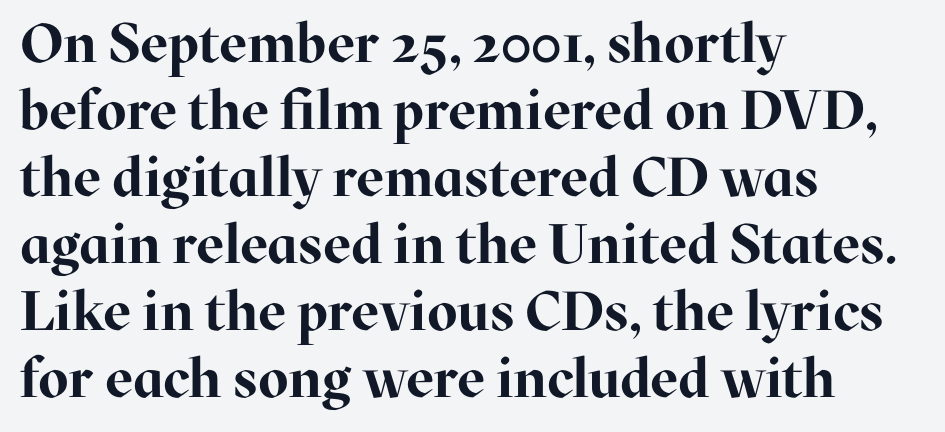
Q: Is the text bold? A: Yes.
Q: Is the text italic (slanted)? A: No, it is upright.
Q: Is the typeface a serif or a sans-serif typeface? A: Serif.
Q: Is the text underlined? A: No.
Q: How is the paragraph aligned? A: Left-aligned.
Q: Is the spacing between letters normal or unusually wide? A: Normal.
Q: Width (condensed, normal, or wide)? A: Normal.
Q: Stroke contrast? A: High.
Q: x-height? A: Medium.
Q: Monospaced? A: No.
